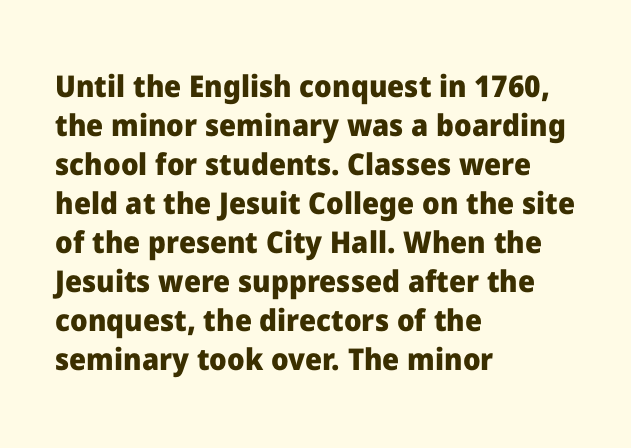
Q: Is the text bold? A: Yes.
Q: Is the text italic (slanted)? A: No, it is upright.
Q: Is the typeface a serif or a sans-serif typeface? A: Sans-serif.
Q: Is the text underlined? A: No.
Q: How is the paragraph aligned? A: Left-aligned.
Q: Is the spacing between letters normal or unusually wide? A: Normal.
Q: Is the spacing between lines tight, normal or loose? A: Normal.
Q: Width (condensed, normal, or wide)? A: Normal.
Q: Stroke contrast? A: Low.
Q: x-height? A: Medium.
Q: Monospaced? A: No.
